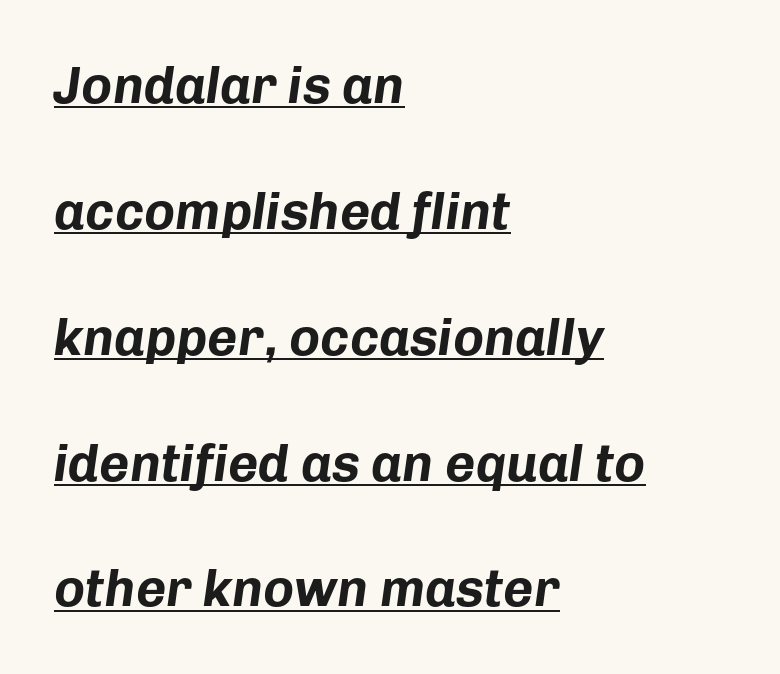
All the whitespace from short lines collects on the right. Varying glyph widths throughout — classic text-font behaviour. Vertically, the passage feels expansive, rows floating well apart. Observe the ordinary spacing: letters are neighbours, not strangers. The characters look thick and weighty, a clear bold.
